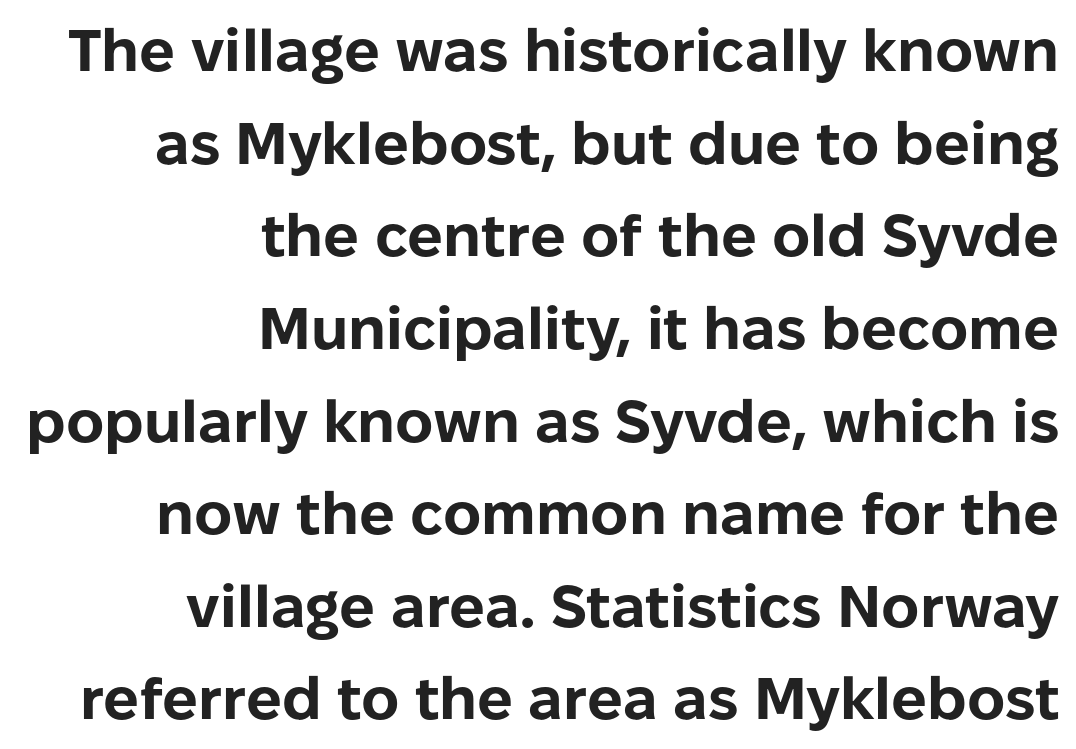
Q: Is the text bold? A: Yes.
Q: Is the text italic (slanted)? A: No, it is upright.
Q: Is the typeface a serif or a sans-serif typeface? A: Sans-serif.
Q: Is the text underlined? A: No.
Q: How is the paragraph aligned? A: Right-aligned.
Q: Is the spacing between letters normal or unusually wide? A: Normal.
Q: Is the spacing between lines tight, normal or loose? A: Normal.
Q: Width (condensed, normal, or wide)? A: Normal.
Q: Stroke contrast? A: Low.
Q: x-height? A: Medium.
Q: Monospaced? A: No.
